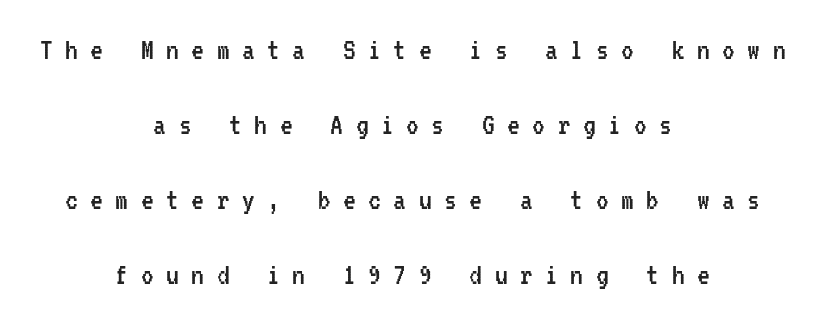
{"serif": "no", "italic": "no", "bold": "no", "weight": "regular", "width": "condensed", "stroke_contrast": "low", "x_height": "medium", "monospaced": "yes", "underline": "no", "align": "center", "line_spacing": "loose", "line_spacing_ratio": 2.34, "letter_spacing": "wide", "letter_spacing_em": 0.39, "glyph_px": 32}
